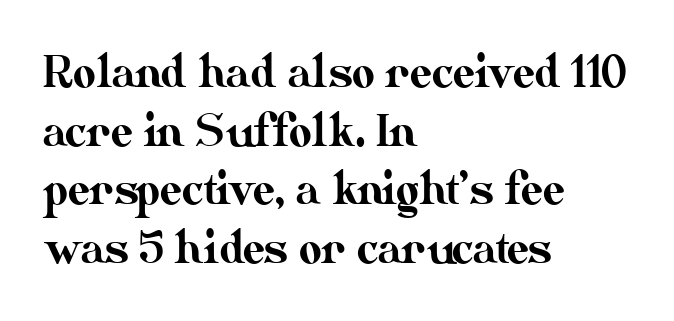
Looks like regular typesetting: each glyph gets only the width it needs. The rendering keeps characters at their native spacing. The lines in this sample share a left origin and differ only in where they stop. Every stem runs plumb, perpendicular to the baseline. Line spacing here is normal.
